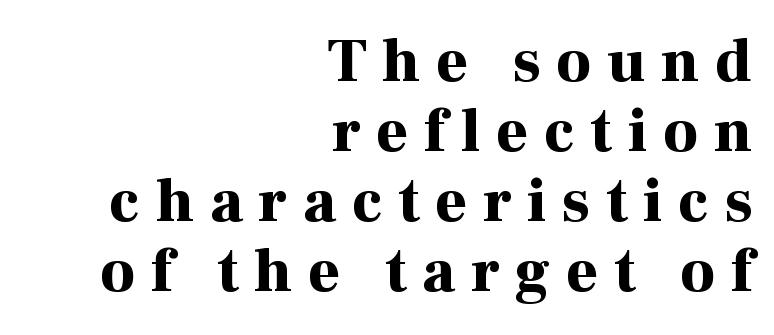
Words float on clear page, feet unadorned. The sample has been set heavy, in full bold. Someone cranked the tracking dial way up on this one. The vertical gap from one line to the next is small. The lines are quadded right. Spacing verdict: proportional, widths tailored to each character.
